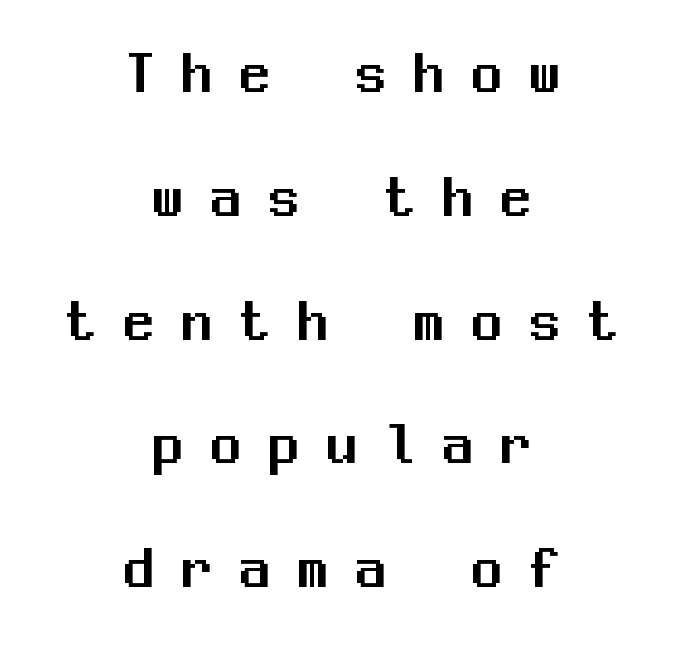
Q: Is the text italic (slanted)? A: No, it is upright.
Q: Is the typeface a serif or a sans-serif typeface? A: Sans-serif.
Q: Is the text underlined? A: No.
Q: How is the paragraph aligned? A: Centered.
Q: Is the spacing between letters normal or unusually wide? A: Unusually wide.
Q: Is the spacing between lines tight, normal or loose? A: Loose.
Q: Width (condensed, normal, or wide)? A: Normal.
Q: Stroke contrast? A: Medium.
Q: x-height? A: Medium.
Q: Monospaced? A: Yes.
